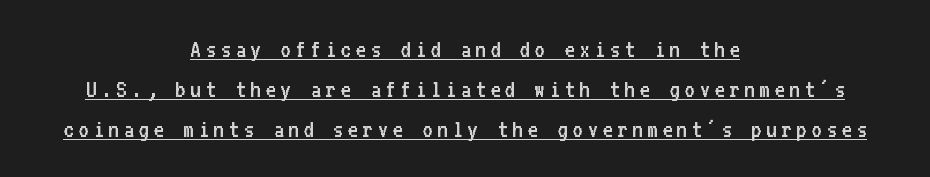
The image shows 26 px text type, upright; set centered, normal line spacing (1.53x), underlined.
